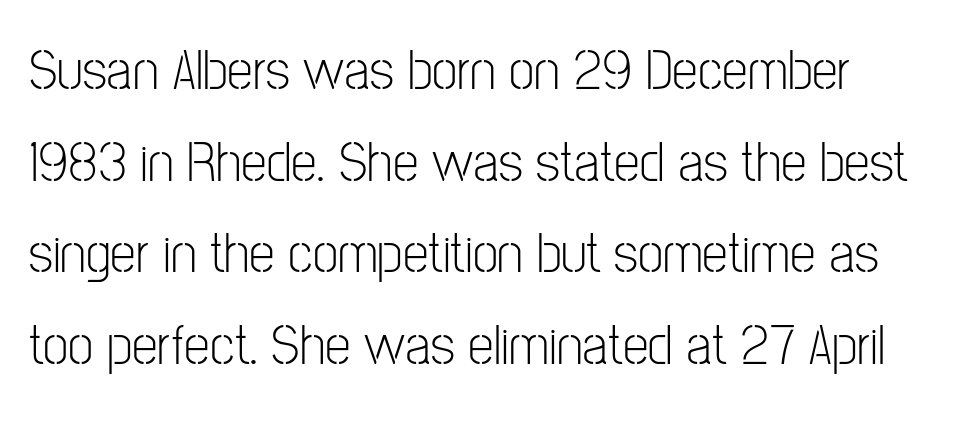
{"serif": "no", "italic": "no", "bold": "no", "weight": "light", "width": "condensed", "stroke_contrast": "low", "x_height": "medium", "monospaced": "no", "underline": "no", "line_spacing": "normal", "line_spacing_ratio": 1.58, "letter_spacing": "normal", "letter_spacing_em": 0.0, "glyph_px": 58}
